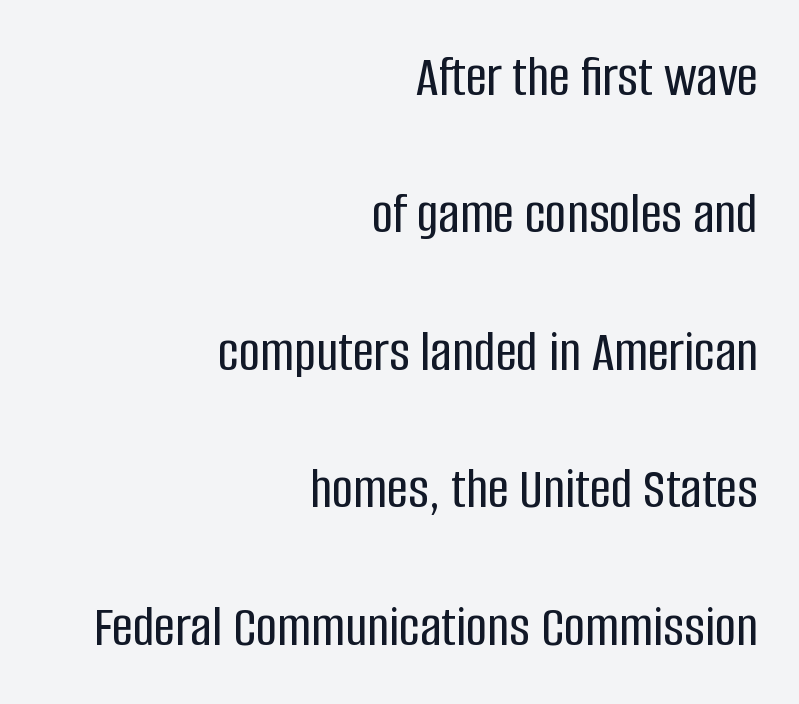
The image shows 59 px condensed sans-serif type, upright; set right-aligned, loose line spacing (2.33x), normal letter spacing, not underlined; low stroke contrast and a large x-height.
